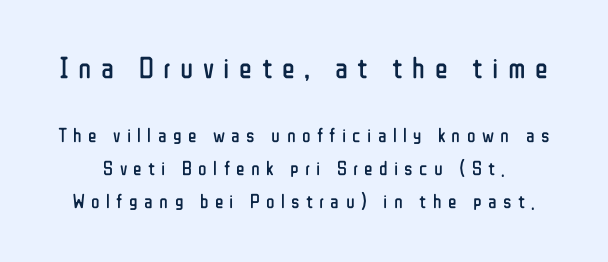
Letter spacing: wide. Rule under the text: the space is simply empty. The glyphs in this specimen are sans serif. On a weight scale, this lands at 450 or below. You could not count columns in this text — the font is proportionally spaced.
